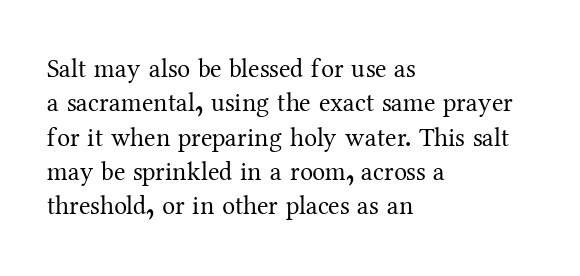
{"italic": "no", "bold": "no", "underline": "no", "align": "left", "line_spacing": "normal", "line_spacing_ratio": 1.32, "letter_spacing": "normal", "letter_spacing_em": 0.0, "glyph_px": 26}
